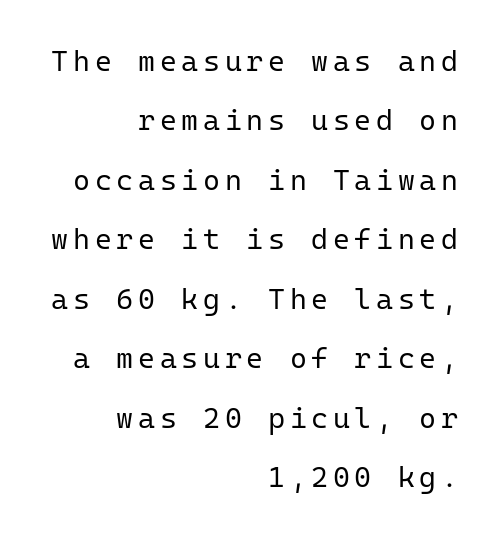
{"serif": "no", "italic": "no", "bold": "no", "weight": "regular", "width": "normal", "stroke_contrast": "low", "x_height": "medium", "monospaced": "yes", "underline": "no", "align": "right", "line_spacing": "loose", "line_spacing_ratio": 2.05, "glyph_px": 29}
